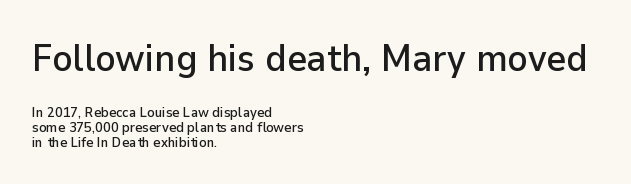
Does the lettering tilt? It doesn't — this is upright. Is this a sans? Yes — the strokes have no serifs. Type size steps down from the first block to the second. Nobody touched the tracking dial on this one.
